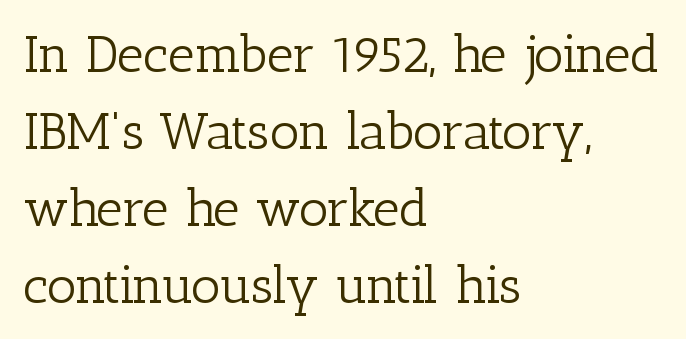
The image shows 52 px light serif type, upright; set left-aligned, normal line spacing (1.48x), normal letter spacing, not underlined; low stroke contrast and a medium x-height.
